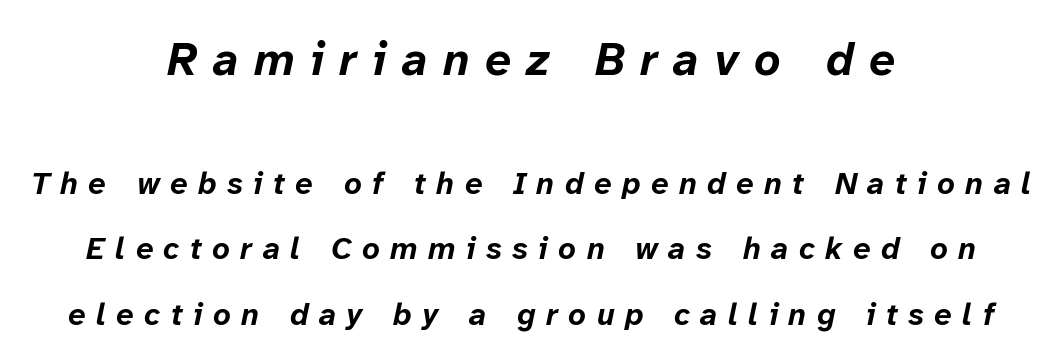
The image shows 46 px bold type, italic (leaning right); set centered, loose line spacing (2.11x), unusually wide letter spacing (+0.34 em), not underlined; the first (top) block is 1.48x larger; low stroke contrast and a medium x-height.
